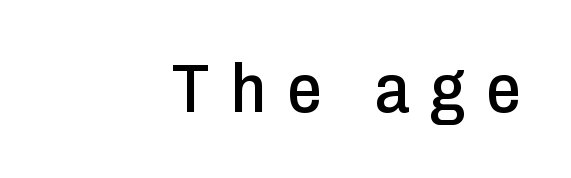
{"serif": "no", "italic": "no", "width": "condensed", "stroke_contrast": "low", "x_height": "medium", "monospaced": "no", "underline": "no", "align": "right", "letter_spacing": "wide", "letter_spacing_em": 0.3, "glyph_px": 69}
